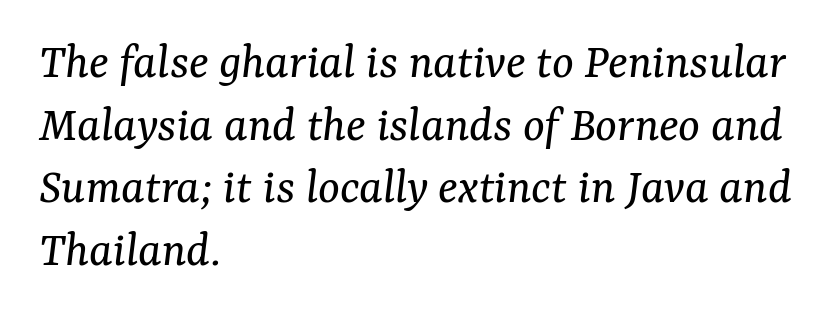
The image shows 51 px regular-weight serif type, italic (leaning right); set left-aligned, line spacing 1.23x, normal letter spacing, not underlined; medium stroke contrast and a medium x-height.
